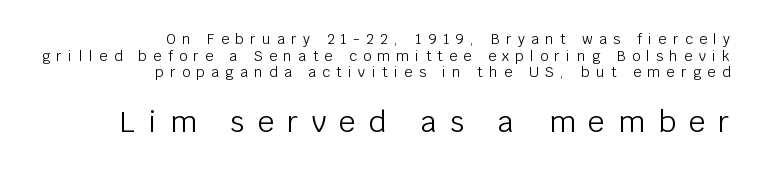
Proportional: the letters do not fall into vertical columns. You can tell it's not italic because the verticals are truly vertical. Look at the glyph heights: the lower group is clearly the bigger setting. The specimen omits any rule beneath the text block's lines.
